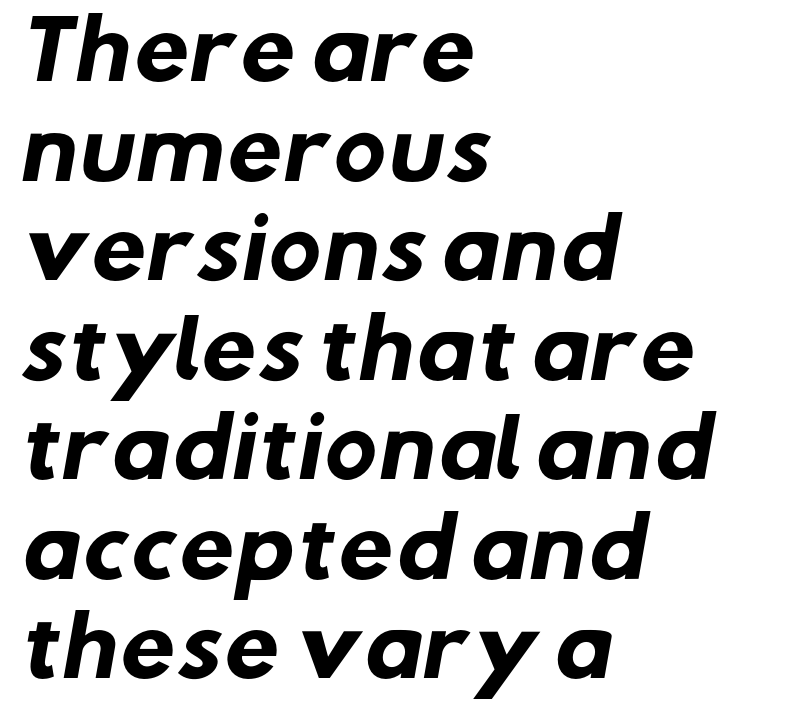
{"serif": "no", "bold": "yes", "weight": "heavy", "width": "normal", "stroke_contrast": "low", "x_height": "medium", "monospaced": "no", "underline": "no", "align": "left", "line_spacing": "normal", "line_spacing_ratio": 1.26, "letter_spacing": "normal", "letter_spacing_em": 0.0, "glyph_px": 79}
